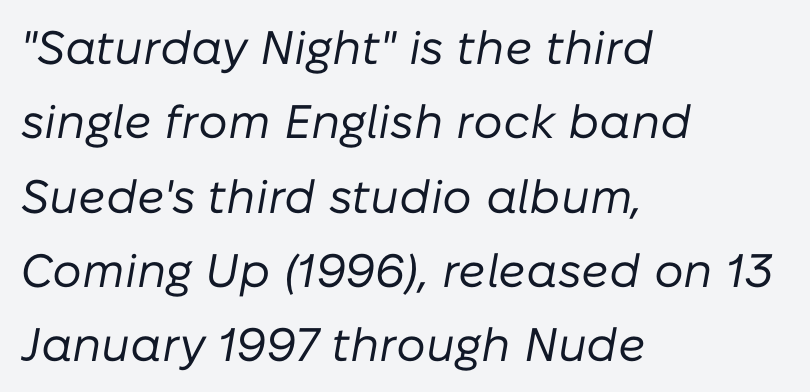
Q: Is the text bold? A: No.
Q: Is the text italic (slanted)? A: Yes, it leans right by about 10 degrees.
Q: Is the text underlined? A: No.
Q: How is the paragraph aligned? A: Left-aligned.
Q: Is the spacing between letters normal or unusually wide? A: Normal.
Q: Is the spacing between lines tight, normal or loose? A: Normal.
Q: Width (condensed, normal, or wide)? A: Normal.
Q: Stroke contrast? A: Low.
Q: x-height? A: Medium.
Q: Monospaced? A: No.
